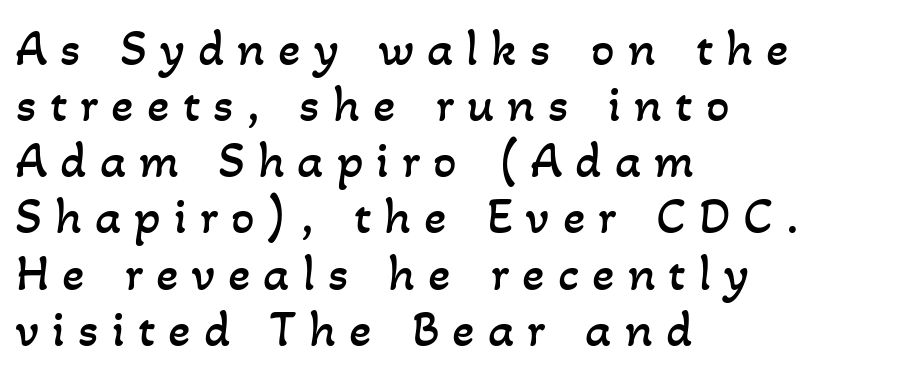
{"bold": "no", "weight": "regular", "width": "normal", "stroke_contrast": "low", "x_height": "small", "monospaced": "no", "underline": "no", "align": "left", "line_spacing": "tight", "line_spacing_ratio": 1.08, "letter_spacing": "wide", "letter_spacing_em": 0.25, "glyph_px": 52}
